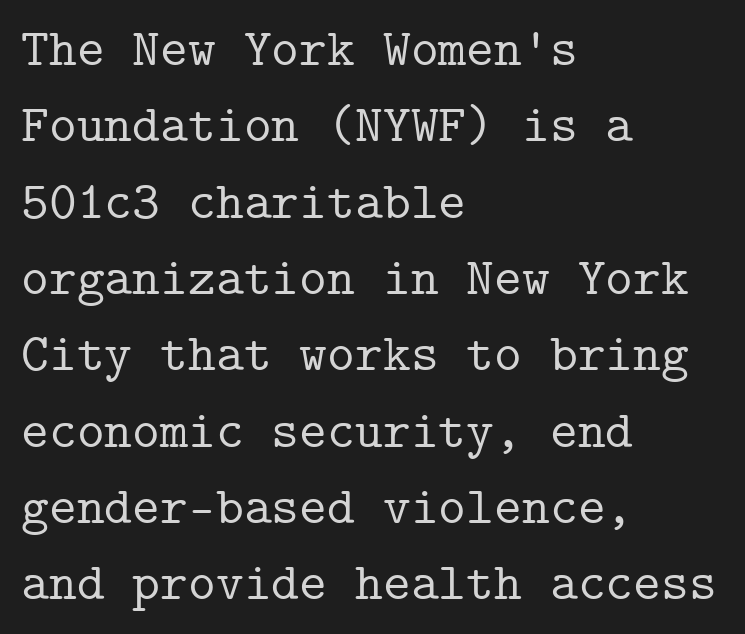
Q: Is the text italic (slanted)? A: No, it is upright.
Q: Is the typeface a serif or a sans-serif typeface? A: Serif.
Q: Is the text underlined? A: No.
Q: How is the paragraph aligned? A: Left-aligned.
Q: Is the spacing between letters normal or unusually wide? A: Normal.
Q: Is the spacing between lines tight, normal or loose? A: Normal.
Q: Width (condensed, normal, or wide)? A: Normal.
Q: Stroke contrast? A: Low.
Q: x-height? A: Medium.
Q: Monospaced? A: Yes.
